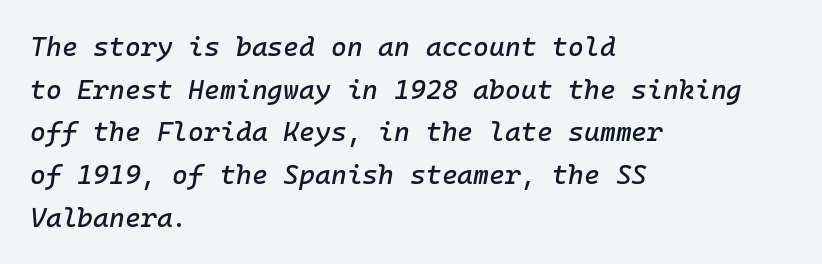
Q: Is the text italic (slanted)? A: Yes, it leans right by about 10 degrees.
Q: Is the text underlined? A: No.
Q: How is the paragraph aligned? A: Left-aligned.
Q: Is the spacing between letters normal or unusually wide? A: Normal.
Q: Is the spacing between lines tight, normal or loose? A: Normal.
